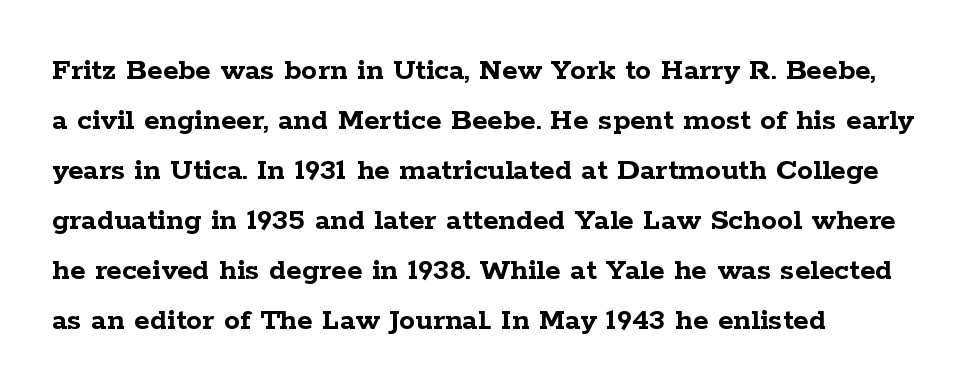
The image shows 32 px semibold, wide serif type, upright; set left-aligned, normal line spacing (1.56x), normal letter spacing, not underlined; low stroke contrast and a medium x-height.
